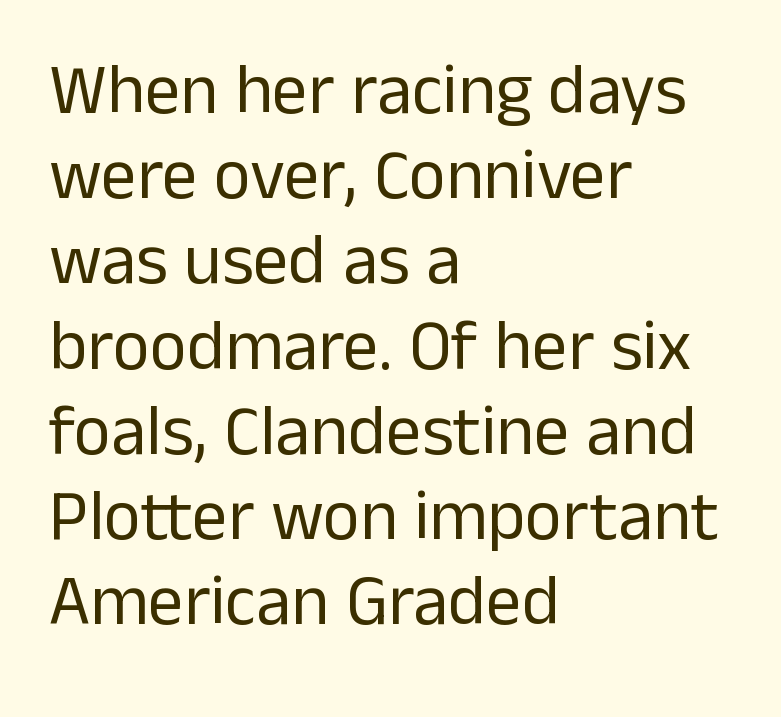
{"serif": "no", "italic": "no", "bold": "no", "weight": "regular", "width": "normal", "stroke_contrast": "low", "x_height": "medium", "monospaced": "no", "underline": "no", "align": "left", "line_spacing_ratio": 1.2, "letter_spacing": "normal", "letter_spacing_em": 0.0, "glyph_px": 71}
